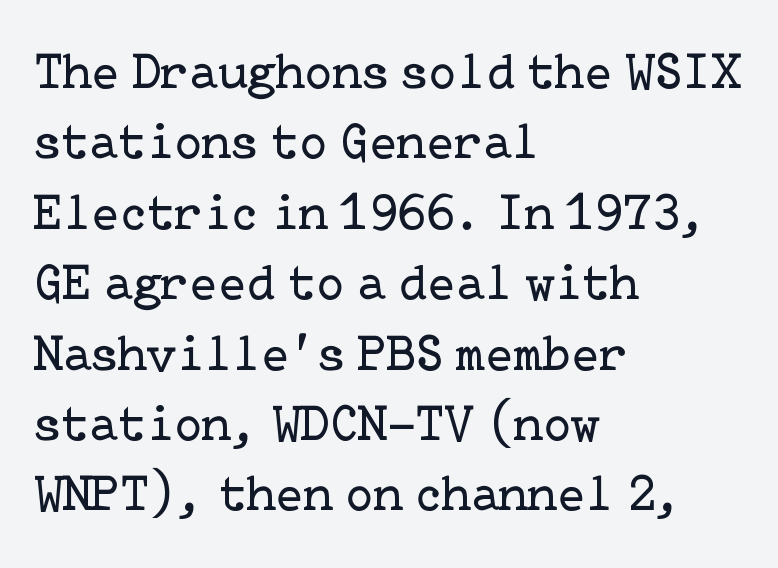
The image shows 51 px regular-weight serif type, upright; set left-aligned, normal line spacing (1.38x), normal letter spacing, not underlined; low stroke contrast and a medium x-height.
